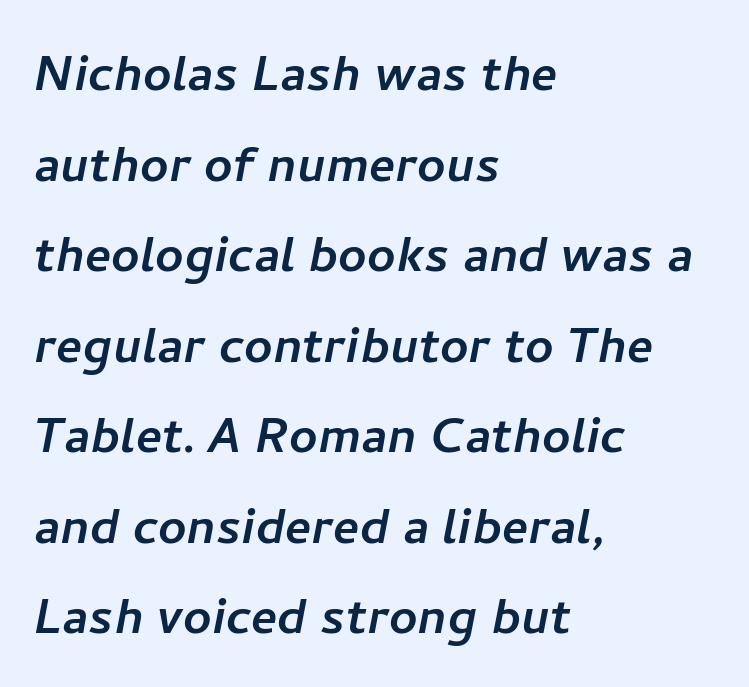
The image shows 62 px sans-serif type; set left-aligned, normal line spacing (1.46x), normal letter spacing, not underlined; low stroke contrast and a medium x-height.
